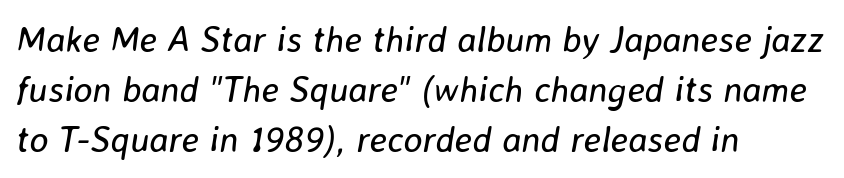
A quiet, ordinary-to-light weight characterises the typeface. The foot of each line stays bare and open. Here the designer chose a conventional face with non-uniform glyph widths. This block has exactly the height ordinary leading produces. Posture: slanted.
